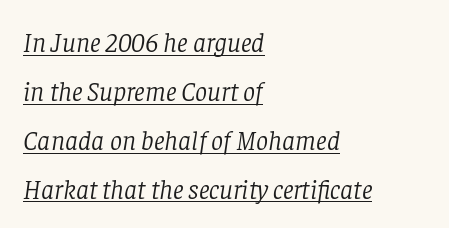
Q: Is the text bold? A: No.
Q: Is the text italic (slanted)? A: Yes, it leans right by about 8 degrees.
Q: Is the text underlined? A: Yes.
Q: How is the paragraph aligned? A: Left-aligned.
Q: Is the spacing between letters normal or unusually wide? A: Normal.
